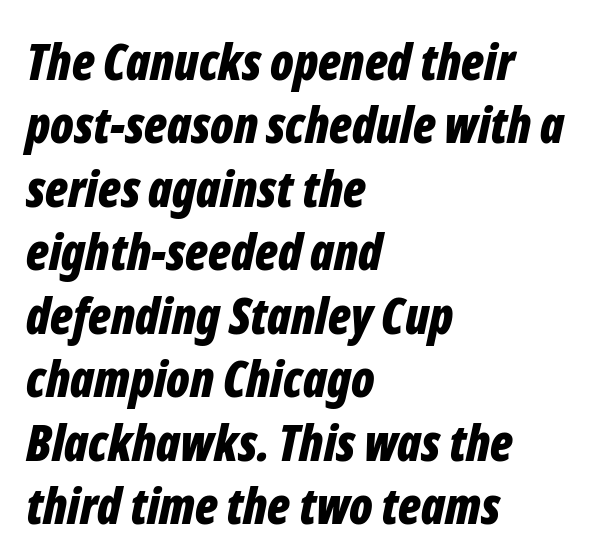
Regular leading. The passage shown is emphatically bold. Nobody drew a line under any word here. Observe the ordinary spacing: letters are neighbours, not strangers. Here the designer chose a conventional face with non-uniform glyph widths. The ragged edge is on the right, which tells us the setting is flush left.
